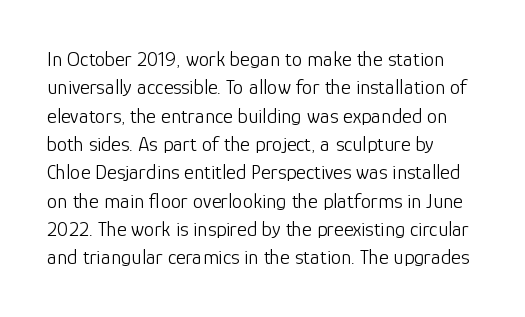
Q: Is the text bold? A: No.
Q: Is the text italic (slanted)? A: No, it is upright.
Q: Is the text underlined? A: No.
Q: How is the paragraph aligned? A: Left-aligned.
Q: Is the spacing between letters normal or unusually wide? A: Normal.
Q: Is the spacing between lines tight, normal or loose? A: Normal.
